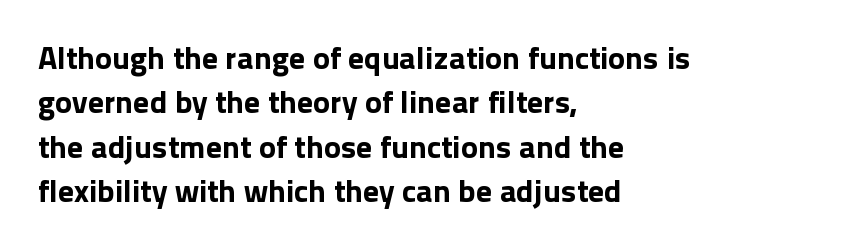
The image shows 32 px bold sans-serif type, upright; set left-aligned, normal line spacing (1.39x), normal letter spacing, not underlined; a medium x-height.
